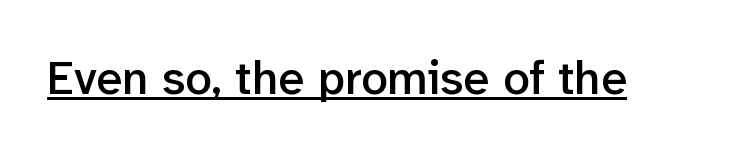
This is moderately heavy type, rendered in semibold. Observe the ordinary spacing: letters are neighbours, not strangers. A typographer would call this underscored text. The face used here is proportionally spaced, like ordinary book or web type.
